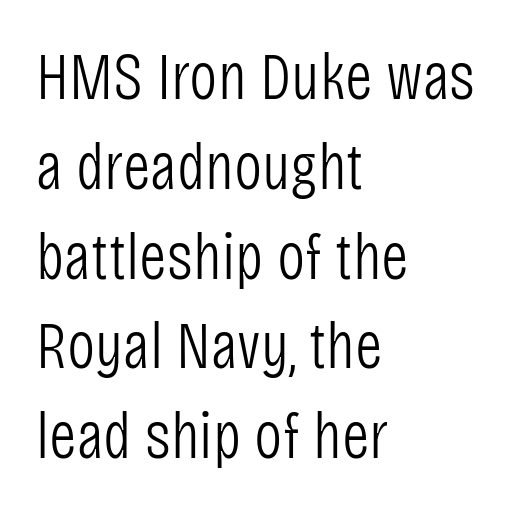
Q: Is the text bold? A: No.
Q: Is the text italic (slanted)? A: No, it is upright.
Q: Is the typeface a serif or a sans-serif typeface? A: Sans-serif.
Q: Is the text underlined? A: No.
Q: How is the paragraph aligned? A: Left-aligned.
Q: Is the spacing between letters normal or unusually wide? A: Normal.
Q: Is the spacing between lines tight, normal or loose? A: Normal.
Q: Width (condensed, normal, or wide)? A: Condensed.
Q: Stroke contrast? A: Low.
Q: x-height? A: Large.
Q: Monospaced? A: No.
